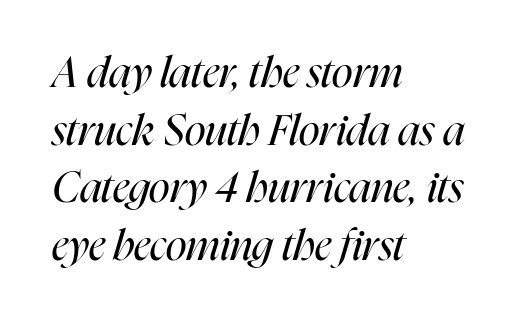
Each letter keeps its own natural width here, so spacing adapts to shape. Short and long lines alike share a common starting point at left. Is the type heavy? It reads as light-to-regular instead. The foot of each line stays bare and open.
